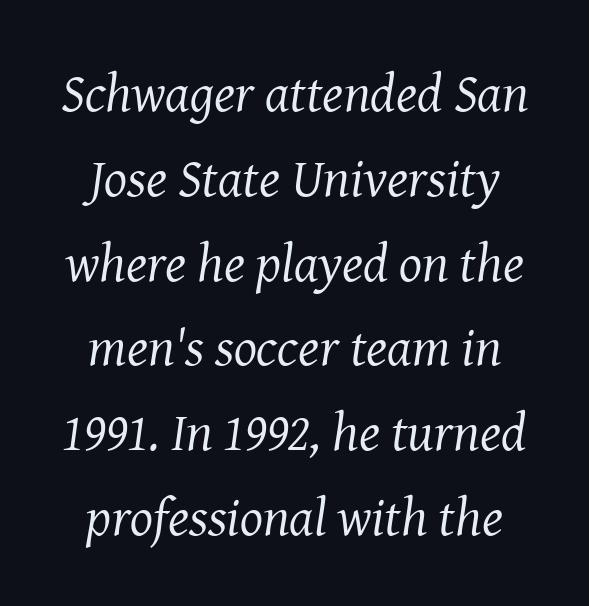
{"serif": "yes", "italic": "yes", "lean": "right", "slant_degrees": 8, "bold": "no", "weight": "regular", "width": "normal", "stroke_contrast": "medium", "x_height": "medium", "monospaced": "no", "underline": "no", "align": "center", "line_spacing": "normal", "line_spacing_ratio": 1.57, "letter_spacing": "normal", "letter_spacing_em": 0.0, "glyph_px": 54}
